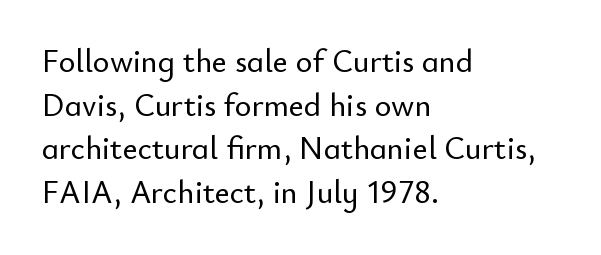
{"serif": "no", "italic": "no", "width": "normal", "stroke_contrast": "low", "x_height": "small", "monospaced": "no", "underline": "no", "align": "left", "line_spacing": "normal", "line_spacing_ratio": 1.36, "letter_spacing": "normal", "letter_spacing_em": 0.0, "glyph_px": 32}
